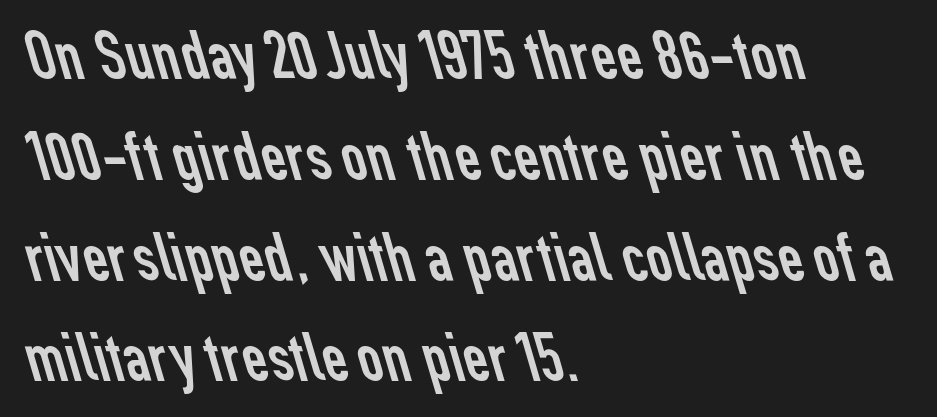
Characters follow at the spacing the type designer built in. Think of a printed novel: that variable character pitch is what you see here. Stroke mass is kept to a normal reading level or below. Observe the absence of serifs on each vertical stroke in this sample. Teacher's note: observe the even left margin — that is flush-left alignment. Is there much room between lines? A standard amount, neither cramped nor airy.
